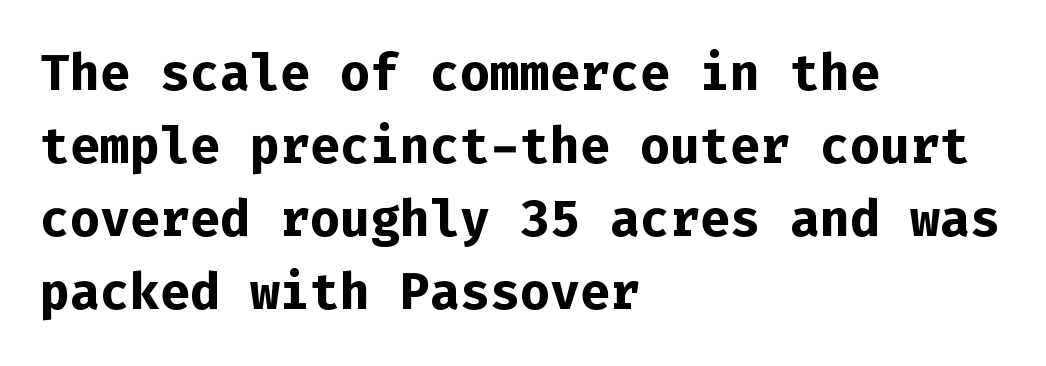
{"serif": "no", "italic": "no", "bold": "yes", "weight": "bold", "width": "normal", "stroke_contrast": "low", "x_height": "medium", "monospaced": "yes", "underline": "no", "align": "left", "line_spacing": "normal", "line_spacing_ratio": 1.46, "letter_spacing": "normal", "letter_spacing_em": 0.0, "glyph_px": 50}
